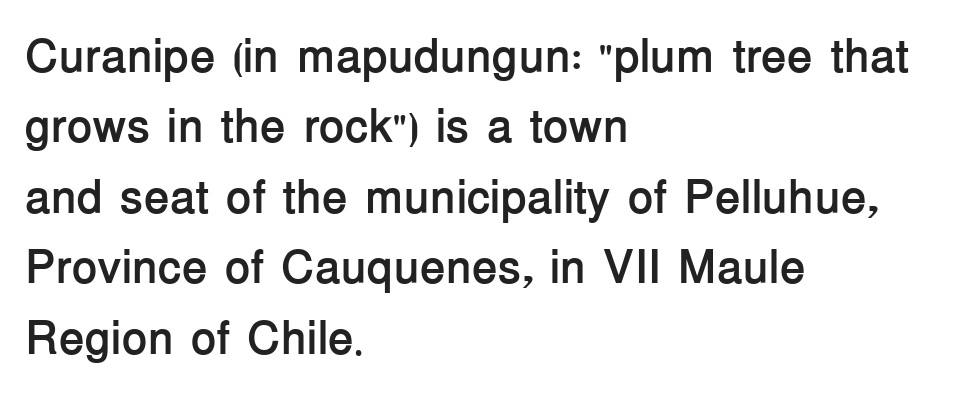
The gaps between neighbouring characters are ordinary and unremarkable. Chunky letters — that's bold for sure. The lettering holds an erect, upright posture throughout. No feet cap the strokes, marking this as sans-serif type. Words float on clear page, feet unadorned.
